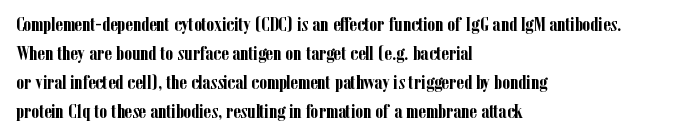
Q: Is the text bold? A: Yes.
Q: Is the text italic (slanted)? A: No, it is upright.
Q: Is the text underlined? A: No.
Q: How is the paragraph aligned? A: Left-aligned.
Q: Is the spacing between letters normal or unusually wide? A: Normal.
Q: Is the spacing between lines tight, normal or loose? A: Normal.
